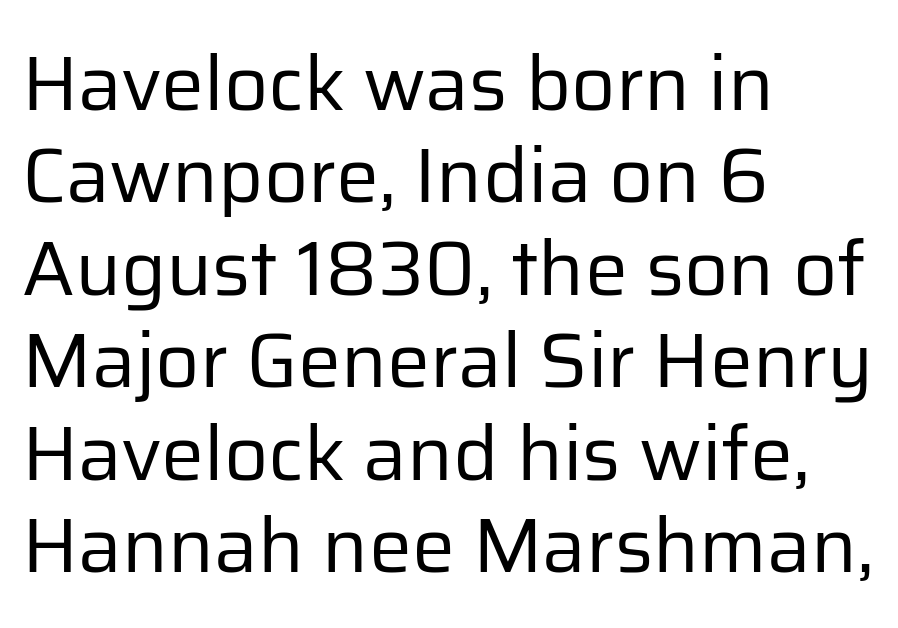
Q: Is the text bold? A: No.
Q: Is the text italic (slanted)? A: No, it is upright.
Q: Is the typeface a serif or a sans-serif typeface? A: Sans-serif.
Q: Is the text underlined? A: No.
Q: How is the paragraph aligned? A: Left-aligned.
Q: Is the spacing between letters normal or unusually wide? A: Normal.
Q: Width (condensed, normal, or wide)? A: Normal.
Q: Stroke contrast? A: Low.
Q: x-height? A: Medium.
Q: Monospaced? A: No.
